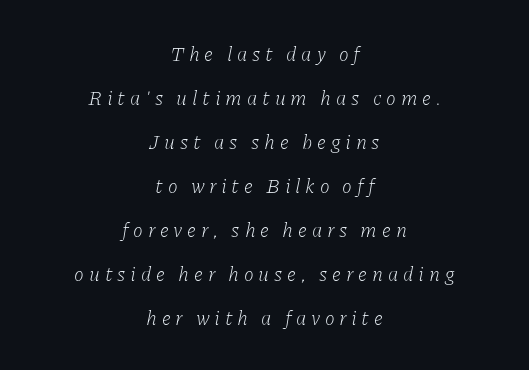
Summary of vertical rhythm: relaxed, with wide interline spacing. If you folded the block vertically in half, each line would mirror itself in length. The passage shown has open, widely tracked lettering throughout. Just letters on the line, the space beneath them empty.
